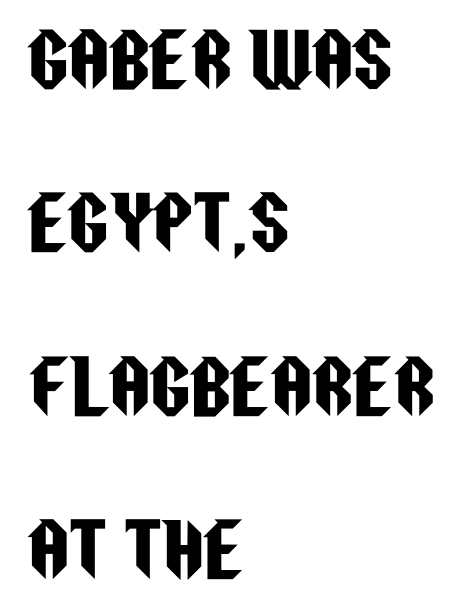
{"serif": "no", "italic": "no", "width": "condensed", "stroke_contrast": "low", "x_height": "large", "monospaced": "no", "underline": "no", "align": "left", "line_spacing": "loose", "line_spacing_ratio": 2.3, "letter_spacing": "normal", "letter_spacing_em": 0.0, "glyph_px": 71}
